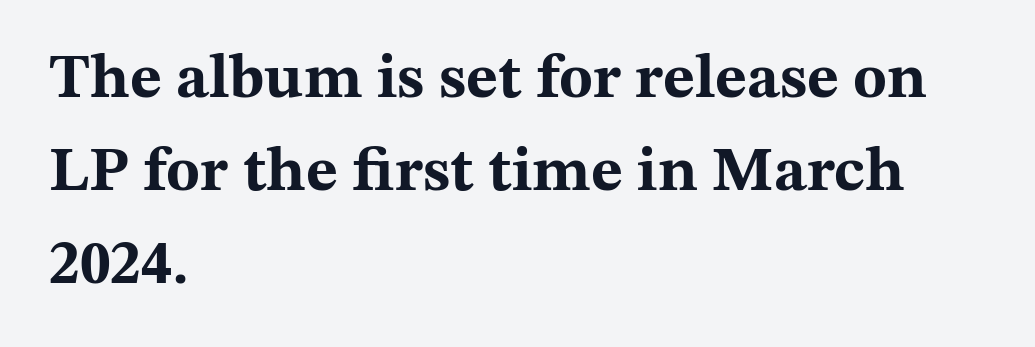
Here the designer chose a conventional face with non-uniform glyph widths. Any mark beneath the type? The region is blank. A typesetter would call this zero additional tracking. This sample uses a serif face. Vertically, the passage feels balanced, rows spaced as you'd expect. It's the straight-up-and-down kind of type.
